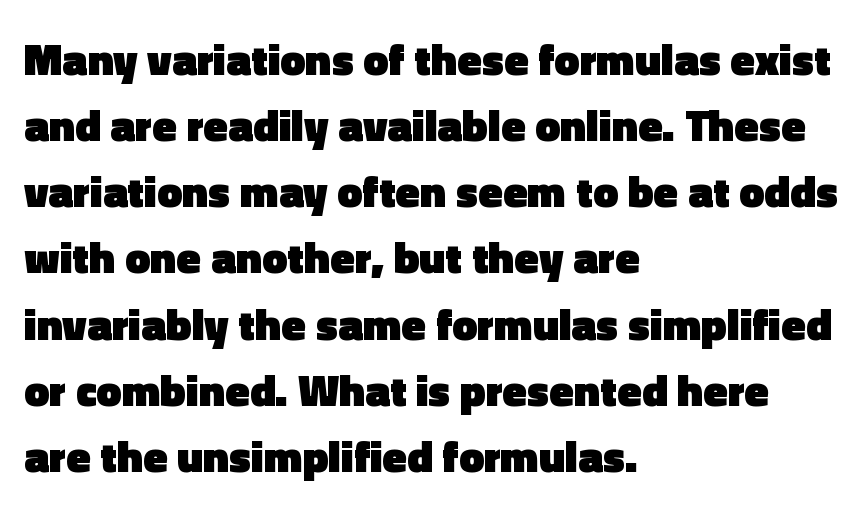
The image shows 45 px heavy sans-serif type, upright; set left-aligned, normal line spacing (1.47x), normal letter spacing, not underlined; a medium x-height.
